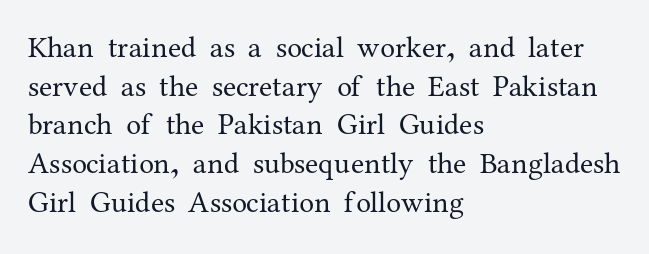
A typesetter would call this proportional, since set widths differ per character. Caption: standard tracking, unaltered. Unlike italic type, these characters show no tilt at all. Serifs: yes, visible at the terminals of the letterforms.
